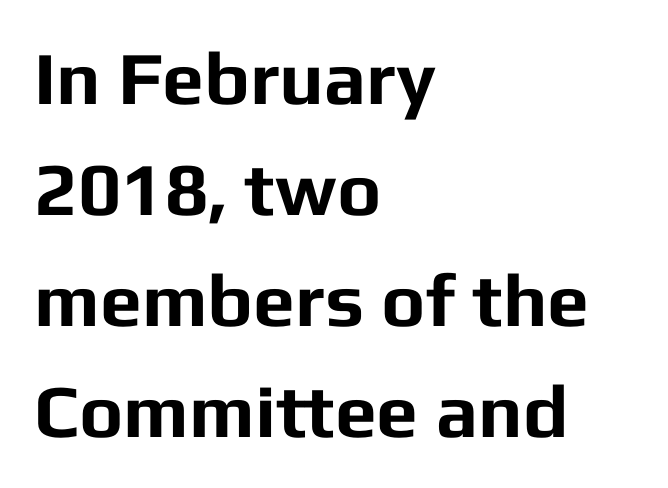
Q: Is the text bold? A: Yes.
Q: Is the text italic (slanted)? A: No, it is upright.
Q: Is the typeface a serif or a sans-serif typeface? A: Sans-serif.
Q: Is the text underlined? A: No.
Q: How is the paragraph aligned? A: Left-aligned.
Q: Is the spacing between letters normal or unusually wide? A: Normal.
Q: Is the spacing between lines tight, normal or loose? A: Normal.
Q: Width (condensed, normal, or wide)? A: Normal.
Q: Stroke contrast? A: Low.
Q: x-height? A: Medium.
Q: Monospaced? A: No.
